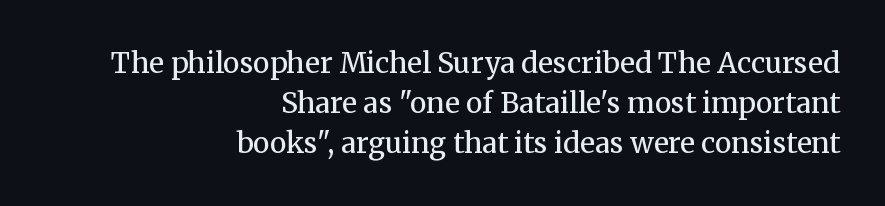
The image shows 28 px regular-weight serif type, upright; set right-aligned, normal line spacing (1.42x), normal letter spacing, not underlined; medium stroke contrast and a medium x-height.
